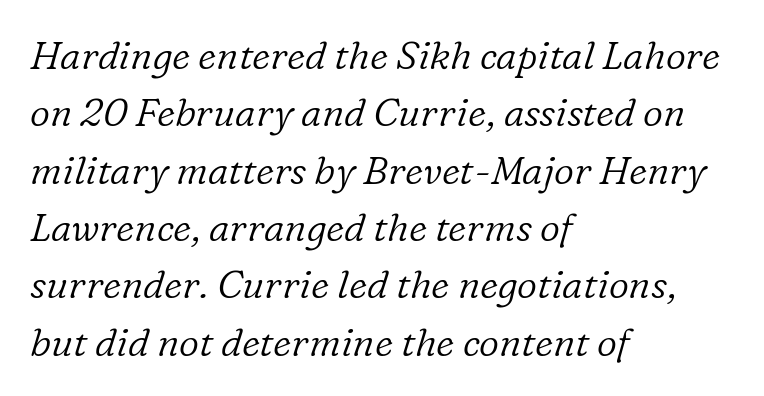
Q: Is the text bold? A: No.
Q: Is the text italic (slanted)? A: Yes, it leans right by about 16 degrees.
Q: Is the typeface a serif or a sans-serif typeface? A: Serif.
Q: Is the text underlined? A: No.
Q: How is the paragraph aligned? A: Left-aligned.
Q: Is the spacing between letters normal or unusually wide? A: Normal.
Q: Is the spacing between lines tight, normal or loose? A: Normal.
Q: Width (condensed, normal, or wide)? A: Normal.
Q: Stroke contrast? A: Low.
Q: x-height? A: Medium.
Q: Monospaced? A: No.
